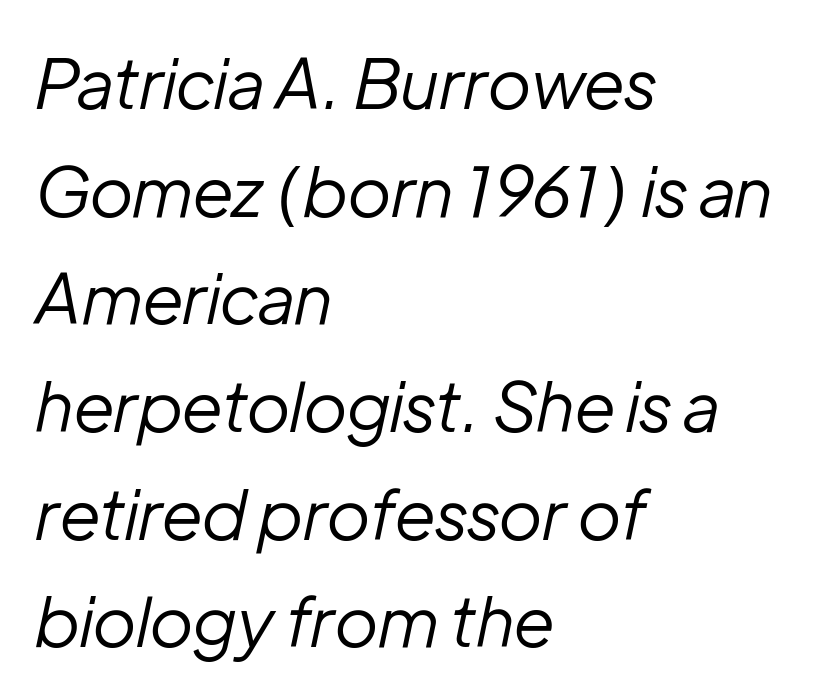
Q: Is the text bold? A: No.
Q: Is the text italic (slanted)? A: Yes, it leans right by about 12 degrees.
Q: Is the text underlined? A: No.
Q: How is the paragraph aligned? A: Left-aligned.
Q: Is the spacing between letters normal or unusually wide? A: Normal.
Q: Is the spacing between lines tight, normal or loose? A: Normal.
Q: Width (condensed, normal, or wide)? A: Normal.
Q: Stroke contrast? A: Low.
Q: x-height? A: Medium.
Q: Monospaced? A: No.
